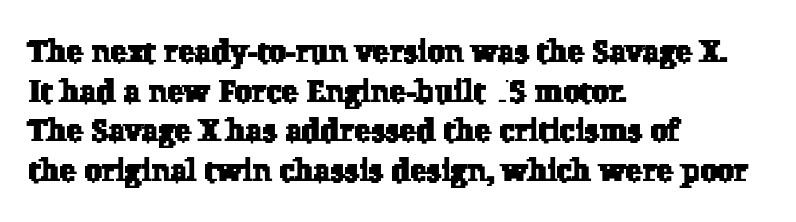
Q: Is the typeface a serif or a sans-serif typeface? A: Serif.
Q: Is the text underlined? A: No.
Q: How is the paragraph aligned? A: Left-aligned.
Q: Is the spacing between letters normal or unusually wide? A: Normal.
Q: Is the spacing between lines tight, normal or loose? A: Normal.
Q: Width (condensed, normal, or wide)? A: Normal.
Q: Stroke contrast? A: Low.
Q: x-height? A: Medium.
Q: Monospaced? A: No.
